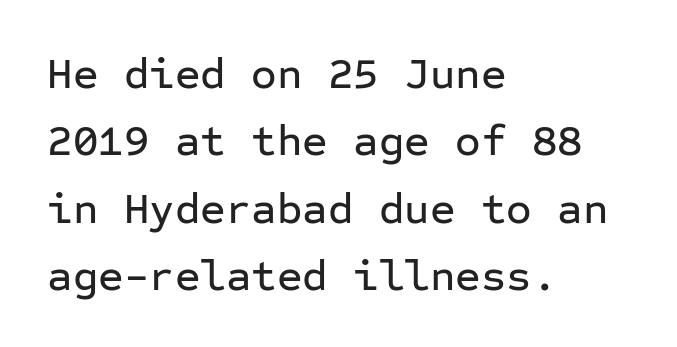
{"serif": "no", "italic": "no", "width": "normal", "stroke_contrast": "low", "x_height": "medium", "monospaced": "yes", "underline": "no", "align": "left", "line_spacing": "normal", "line_spacing_ratio": 1.53, "letter_spacing": "normal", "letter_spacing_em": 0.0, "glyph_px": 44}
